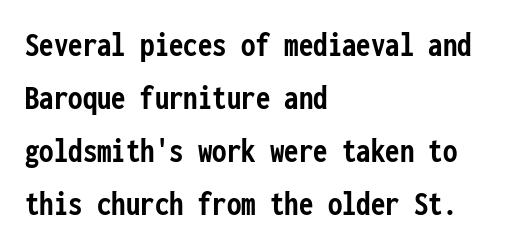
Q: Is the text bold? A: Yes.
Q: Is the text italic (slanted)? A: No, it is upright.
Q: Is the typeface a serif or a sans-serif typeface? A: Sans-serif.
Q: Is the text underlined? A: No.
Q: How is the paragraph aligned? A: Left-aligned.
Q: Is the spacing between letters normal or unusually wide? A: Normal.
Q: Is the spacing between lines tight, normal or loose? A: Normal.
Q: Width (condensed, normal, or wide)? A: Condensed.
Q: Stroke contrast? A: Low.
Q: x-height? A: Medium.
Q: Monospaced? A: Yes.
